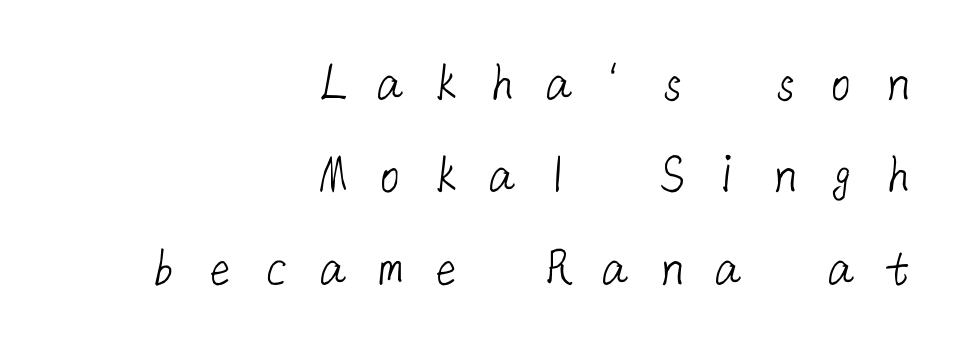
{"serif": "no", "bold": "no", "weight": "light", "width": "normal", "stroke_contrast": "low", "x_height": "medium", "underline": "no", "align": "right", "line_spacing": "normal", "line_spacing_ratio": 1.62, "letter_spacing": "wide", "letter_spacing_em": 0.49, "glyph_px": 57}
